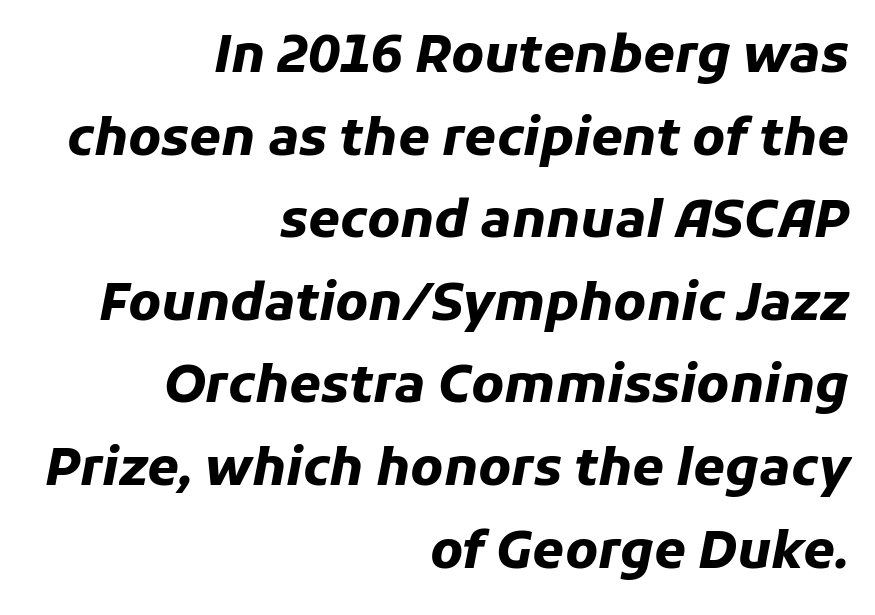
There's an unmistakable incline to the writing here. Words float on clear page, feet unadorned. Think of a printed novel: that variable character pitch is what you see here. The compositor pushed each line to the right boundary.
